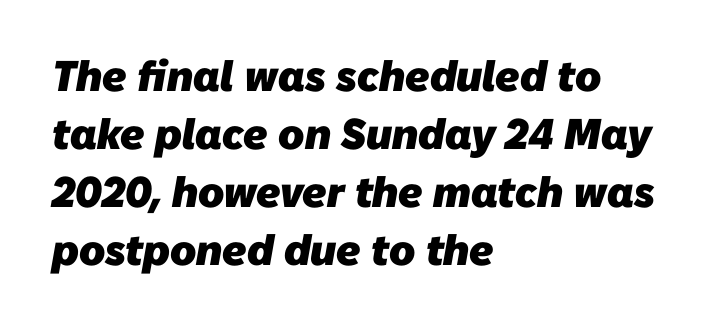
The image shows 43 px heavy sans-serif type; set left-aligned, normal line spacing (1.35x), normal letter spacing, not underlined; low stroke contrast and a medium x-height.
